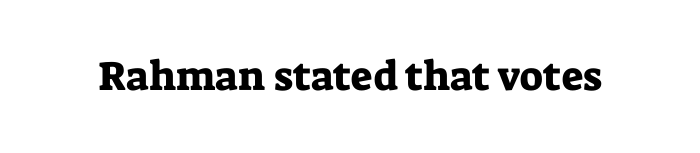
Q: Is the text italic (slanted)? A: No, it is upright.
Q: Is the typeface a serif or a sans-serif typeface? A: Serif.
Q: Is the text underlined? A: No.
Q: Is the spacing between letters normal or unusually wide? A: Normal.
Q: Width (condensed, normal, or wide)? A: Normal.
Q: Stroke contrast? A: Low.
Q: x-height? A: Medium.
Q: Monospaced? A: No.
